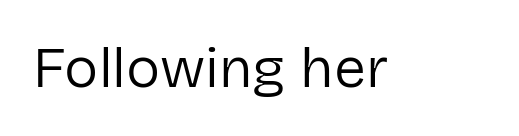
Q: Is the text bold? A: No.
Q: Is the text italic (slanted)? A: No, it is upright.
Q: Is the typeface a serif or a sans-serif typeface? A: Sans-serif.
Q: Is the text underlined? A: No.
Q: Is the spacing between letters normal or unusually wide? A: Normal.
Q: Width (condensed, normal, or wide)? A: Normal.
Q: Stroke contrast? A: Low.
Q: x-height? A: Medium.
Q: Monospaced? A: No.
